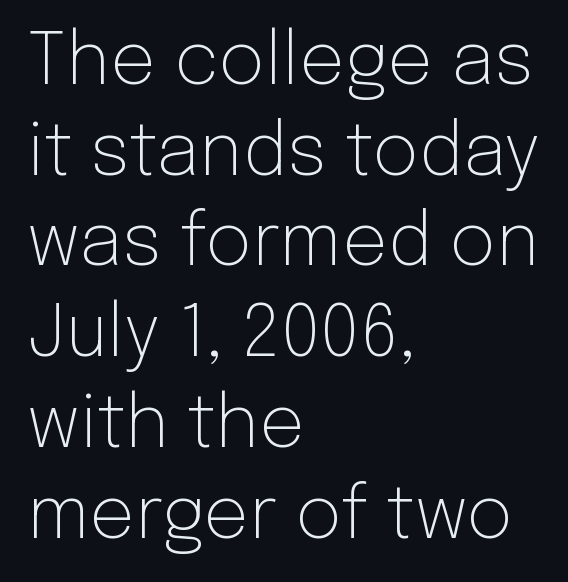
Q: Is the text bold? A: No.
Q: Is the text italic (slanted)? A: No, it is upright.
Q: Is the typeface a serif or a sans-serif typeface? A: Sans-serif.
Q: Is the text underlined? A: No.
Q: How is the paragraph aligned? A: Left-aligned.
Q: Is the spacing between letters normal or unusually wide? A: Normal.
Q: Is the spacing between lines tight, normal or loose? A: Normal.
Q: Width (condensed, normal, or wide)? A: Normal.
Q: Stroke contrast? A: Low.
Q: x-height? A: Medium.
Q: Monospaced? A: No.
